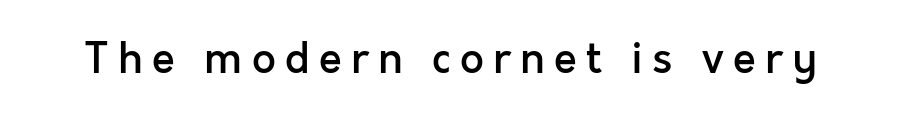
Q: Is the text bold? A: Semi-bold.
Q: Is the text italic (slanted)? A: No, it is upright.
Q: Is the typeface a serif or a sans-serif typeface? A: Sans-serif.
Q: Is the text underlined? A: No.
Q: Is the spacing between letters normal or unusually wide? A: Unusually wide.
Q: Width (condensed, normal, or wide)? A: Normal.
Q: x-height? A: Medium.
Q: Monospaced? A: No.
